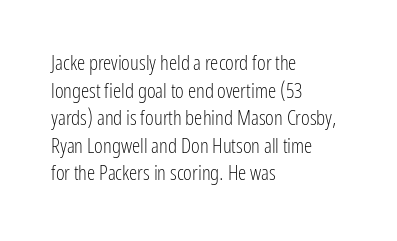
The image shows 21 px text type, upright; set left-aligned, normal line spacing (1.31x), normal letter spacing, not underlined.
